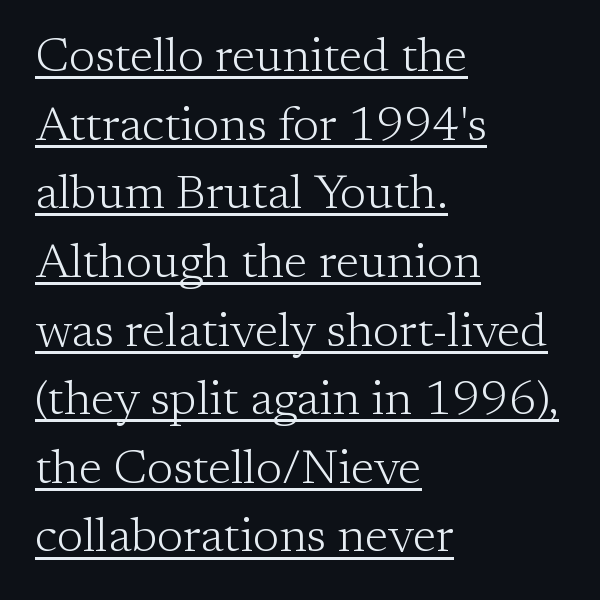
Notice how the stems are strictly vertical — no italics here. Alignment: flush left. On a weight scale, this lands at 450 or below. Are there feet on the stems? There are — it's a serif. The rows are spaced the way most documents space them.
